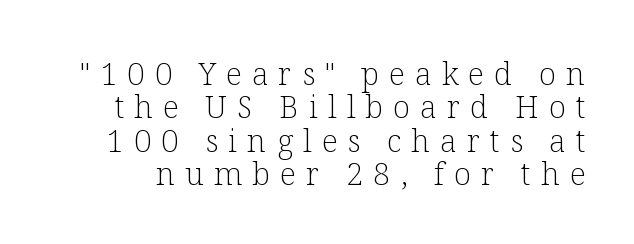
{"serif": "yes", "italic": "no", "bold": "no", "weight": "light", "width": "normal", "stroke_contrast": "low", "x_height": "medium", "monospaced": "no", "underline": "no", "line_spacing": "tight", "line_spacing_ratio": 1.08, "letter_spacing": "wide", "letter_spacing_em": 0.33, "glyph_px": 31}
